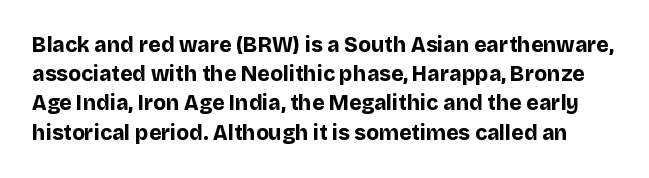
Q: Is the text bold? A: Yes.
Q: Is the text italic (slanted)? A: No, it is upright.
Q: Is the text underlined? A: No.
Q: Is the spacing between letters normal or unusually wide? A: Normal.
Q: Is the spacing between lines tight, normal or loose? A: Normal.
